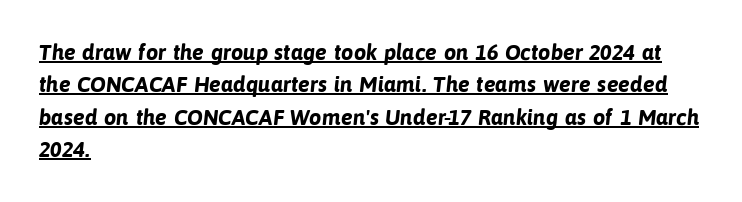
Q: Is the text bold? A: Yes.
Q: Is the text underlined? A: Yes.
Q: How is the paragraph aligned? A: Left-aligned.
Q: Is the spacing between letters normal or unusually wide? A: Normal.
Q: Is the spacing between lines tight, normal or loose? A: Normal.
